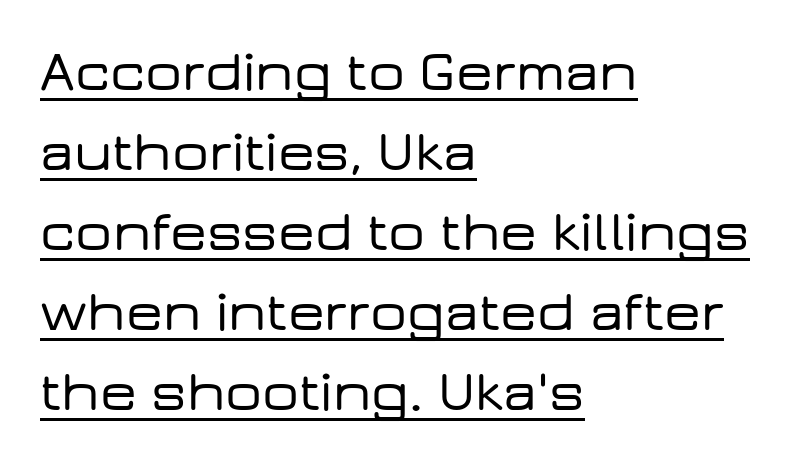
Q: Is the text italic (slanted)? A: No, it is upright.
Q: Is the typeface a serif or a sans-serif typeface? A: Sans-serif.
Q: Is the text underlined? A: Yes.
Q: How is the paragraph aligned? A: Left-aligned.
Q: Is the spacing between letters normal or unusually wide? A: Normal.
Q: Is the spacing between lines tight, normal or loose? A: Normal.
Q: Width (condensed, normal, or wide)? A: Wide.
Q: Stroke contrast? A: Low.
Q: x-height? A: Medium.
Q: Monospaced? A: No.
